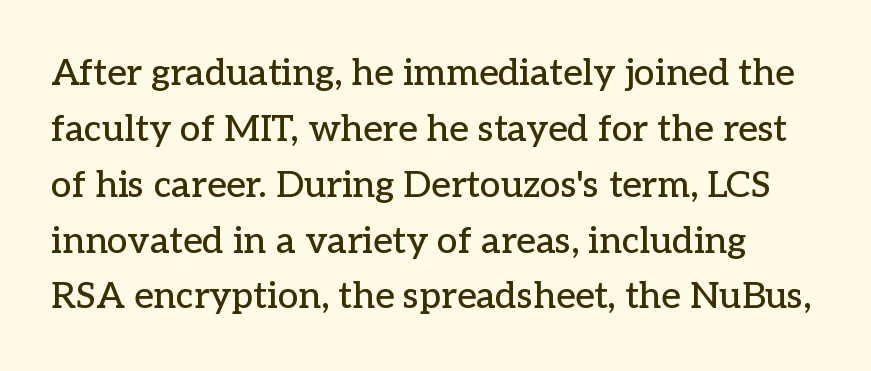
The image shows 37 px serif type, upright; set normal line spacing (1.51x), normal letter spacing, not underlined; low stroke contrast and a medium x-height.
